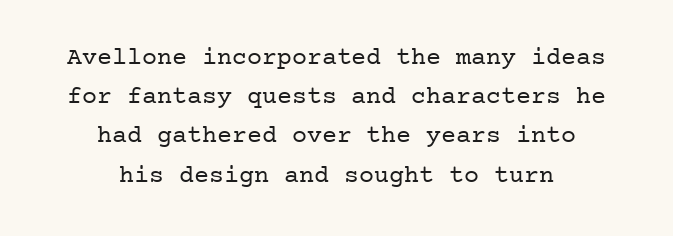
{"italic": "no", "bold": "no", "underline": "no", "align": "center", "line_spacing": "normal", "line_spacing_ratio": 1.57, "letter_spacing": "normal", "letter_spacing_em": 0.0, "glyph_px": 25}
